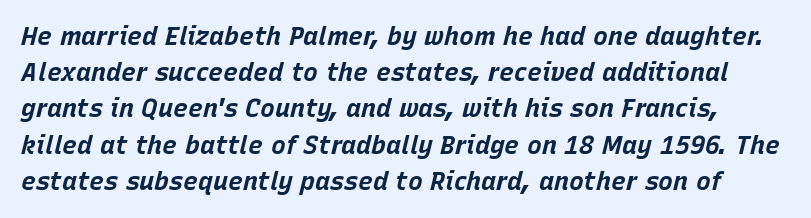
{"italic": "yes", "lean": "right", "slant_degrees": 15, "bold": "yes", "underline": "no", "line_spacing": "normal", "line_spacing_ratio": 1.45, "letter_spacing": "normal", "letter_spacing_em": 0.0, "glyph_px": 25}
